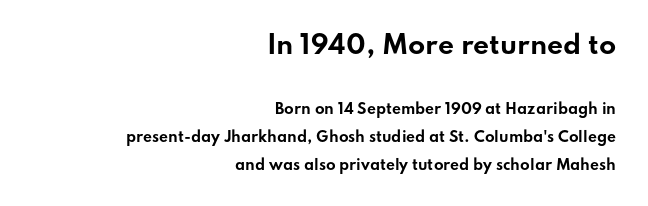
The image shows 25 px bold type, upright; set right-aligned, loose line spacing (1.98x), normal letter spacing, not underlined; the first (top) block is 1.79x larger.
